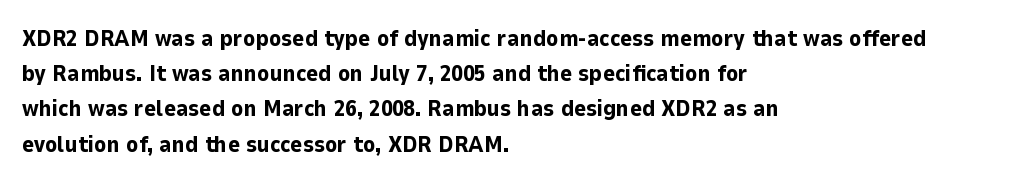
{"italic": "no", "bold": "yes", "underline": "no", "align": "left", "line_spacing": "normal", "line_spacing_ratio": 1.53, "letter_spacing": "normal", "letter_spacing_em": 0.0, "glyph_px": 23}
